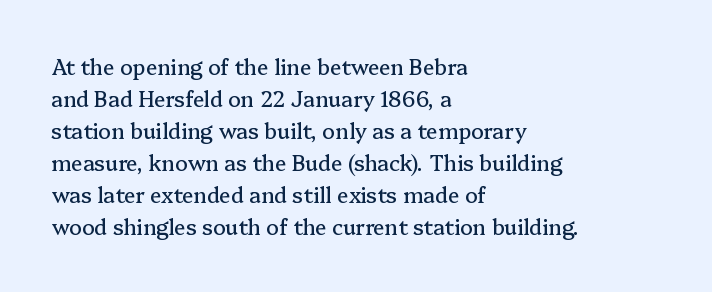
Q: Is the text italic (slanted)? A: No, it is upright.
Q: Is the text underlined? A: No.
Q: How is the paragraph aligned? A: Left-aligned.
Q: Is the spacing between letters normal or unusually wide? A: Normal.
Q: Is the spacing between lines tight, normal or loose? A: Normal.
